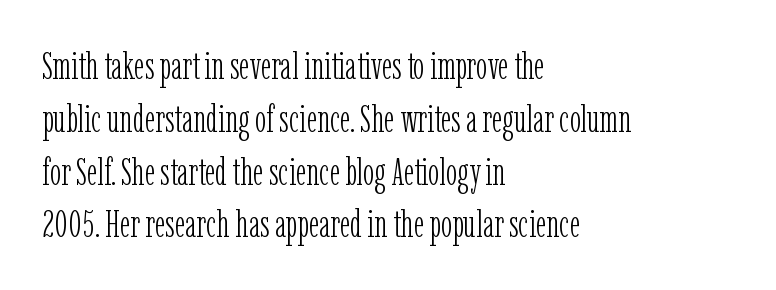
The lines in this sample share a left origin and differ only in where they stop. The typeface has the unassuming heft of standard copy or less. The space between consecutive lines is moderate. The font's upright variant was chosen for this text.
